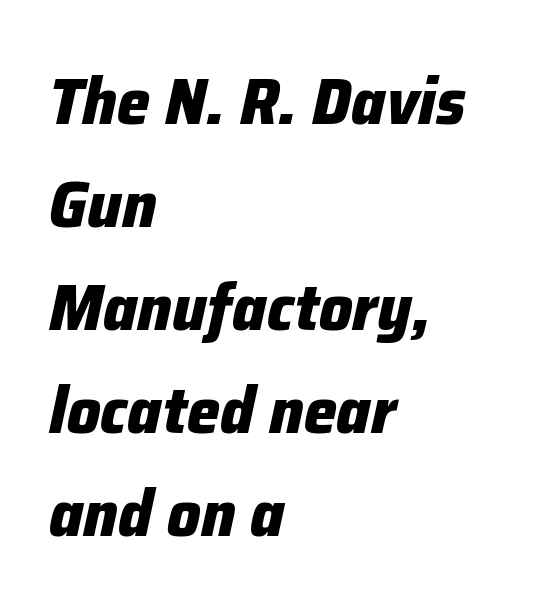
The image shows 66 px heavy type, italic (leaning right); set left-aligned, normal line spacing (1.56x), normal letter spacing, not underlined; low stroke contrast and a medium x-height.
